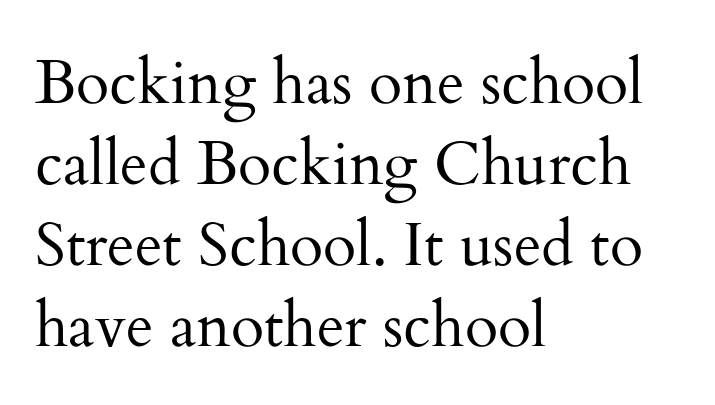
The image shows 61 px regular-weight serif type, upright; set left-aligned, normal line spacing (1.33x), normal letter spacing, not underlined; medium stroke contrast and a small x-height.
